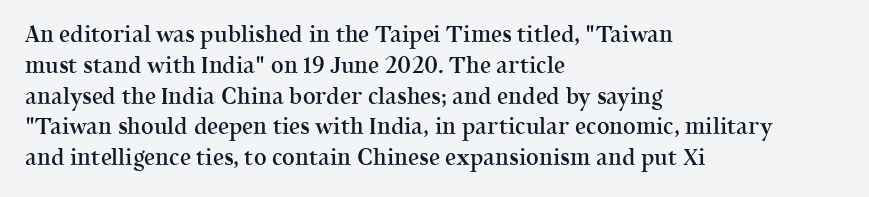
{"italic": "no", "bold": "semi", "underline": "no", "align": "left", "line_spacing": "normal", "line_spacing_ratio": 1.4, "letter_spacing": "normal", "letter_spacing_em": 0.0, "glyph_px": 22}
